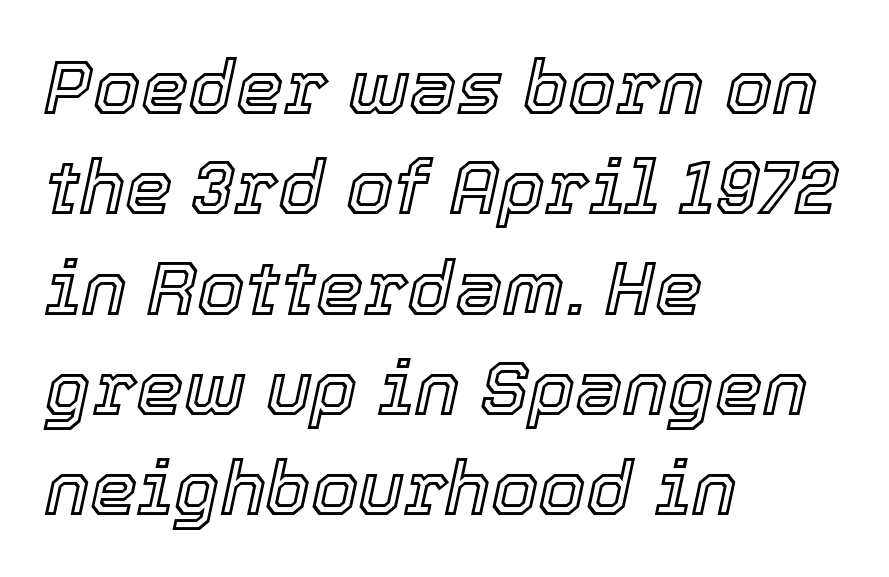
{"italic": "yes", "lean": "right", "slant_degrees": 12, "width": "normal", "x_height": "medium", "monospaced": "no", "underline": "no", "align": "left", "line_spacing": "normal", "line_spacing_ratio": 1.32, "letter_spacing": "normal", "letter_spacing_em": 0.0, "glyph_px": 76}
